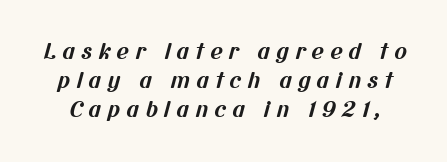
Q: Is the text bold? A: Yes.
Q: Is the text underlined? A: No.
Q: Is the spacing between letters normal or unusually wide? A: Unusually wide.
Q: Is the spacing between lines tight, normal or loose? A: Normal.
